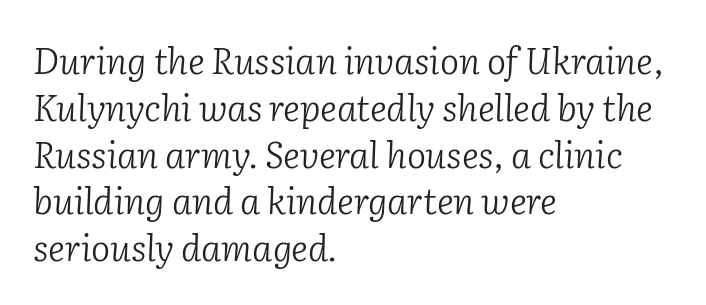
Q: Is the text bold? A: No.
Q: Is the text italic (slanted)? A: Yes, it leans right by about 2 degrees.
Q: Is the typeface a serif or a sans-serif typeface? A: Serif.
Q: Is the text underlined? A: No.
Q: How is the paragraph aligned? A: Left-aligned.
Q: Is the spacing between letters normal or unusually wide? A: Normal.
Q: Is the spacing between lines tight, normal or loose? A: Normal.
Q: Width (condensed, normal, or wide)? A: Normal.
Q: Stroke contrast? A: Low.
Q: x-height? A: Medium.
Q: Monospaced? A: No.
